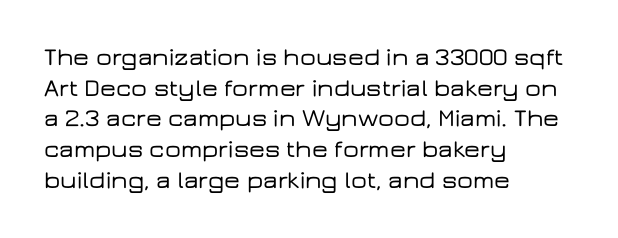
Which margin do the lines hug? The left one — the right edge is uneven. Bare-footed words on every line. Here the glyphs are tracked normally, forming tight word shapes. Does the lettering tilt? It doesn't — this is upright.
